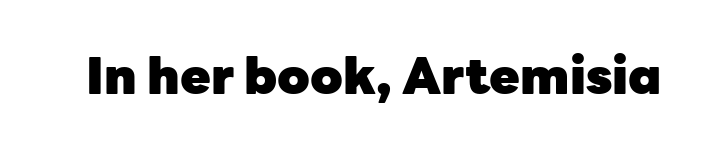
The image shows 50 px heavy sans-serif type, upright; set normal letter spacing, not underlined; low stroke contrast and a medium x-height.
